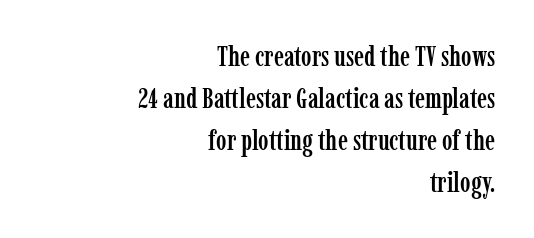
Q: Is the text italic (slanted)? A: No, it is upright.
Q: Is the typeface a serif or a sans-serif typeface? A: Serif.
Q: Is the text underlined? A: No.
Q: How is the paragraph aligned? A: Right-aligned.
Q: Is the spacing between letters normal or unusually wide? A: Normal.
Q: Is the spacing between lines tight, normal or loose? A: Normal.
Q: Width (condensed, normal, or wide)? A: Condensed.
Q: Stroke contrast? A: Low.
Q: x-height? A: Medium.
Q: Monospaced? A: No.
